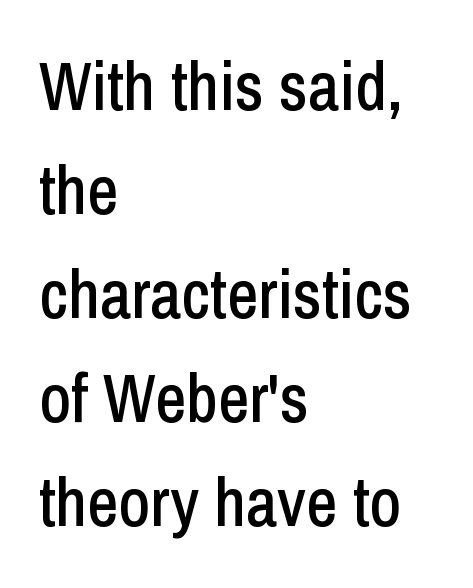
{"serif": "no", "italic": "no", "width": "condensed", "stroke_contrast": "low", "x_height": "medium", "monospaced": "no", "underline": "no", "align": "left", "line_spacing": "normal", "line_spacing_ratio": 1.53, "letter_spacing": "normal", "letter_spacing_em": 0.0, "glyph_px": 68}
